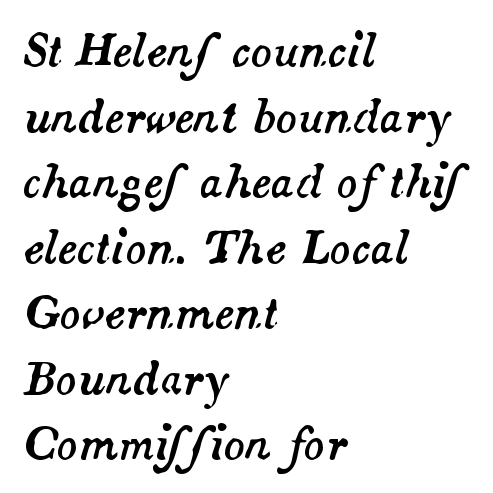
Q: Is the text italic (slanted)? A: Yes, it leans right by about 14 degrees.
Q: Is the text underlined? A: No.
Q: How is the paragraph aligned? A: Left-aligned.
Q: Is the spacing between letters normal or unusually wide? A: Normal.
Q: Is the spacing between lines tight, normal or loose? A: Normal.
Q: Width (condensed, normal, or wide)? A: Normal.
Q: Stroke contrast? A: Medium.
Q: x-height? A: Small.
Q: Monospaced? A: No.
